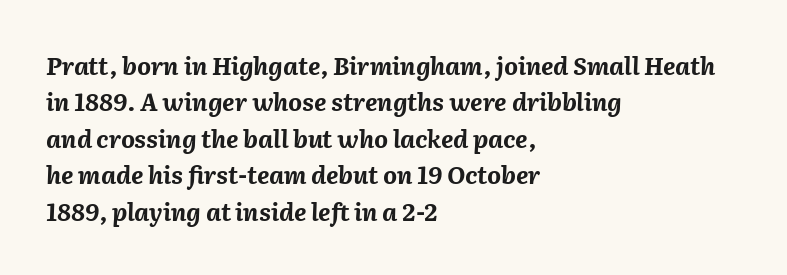
The image shows 24 px bold type, italic (leaning right); set left-aligned, normal line spacing (1.52x), normal letter spacing, not underlined.
